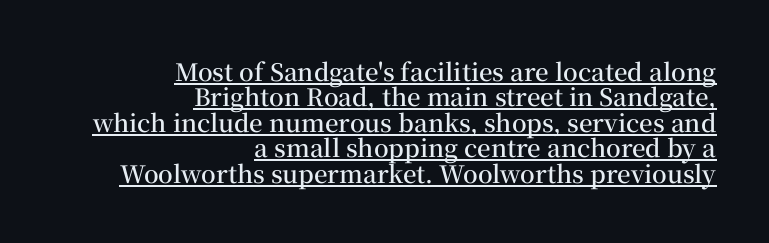
Q: Is the text bold? A: Semi-bold.
Q: Is the text italic (slanted)? A: No, it is upright.
Q: Is the text underlined? A: Yes.
Q: How is the paragraph aligned? A: Right-aligned.
Q: Is the spacing between letters normal or unusually wide? A: Normal.
Q: Is the spacing between lines tight, normal or loose? A: Tight.
